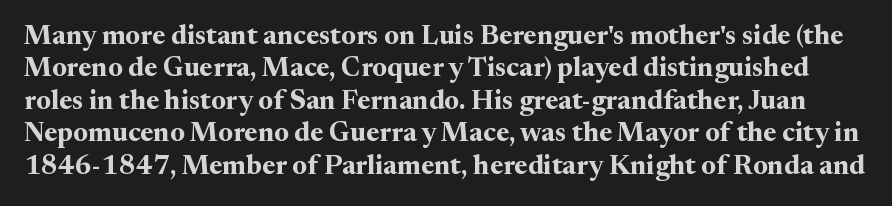
Descender tails drop into unmarked territory. Here the glyphs are tracked normally, forming tight word shapes. No italicization has been applied; the sample stays upright. Look at the stroke-to-counter ratio: heavy, a bold.
